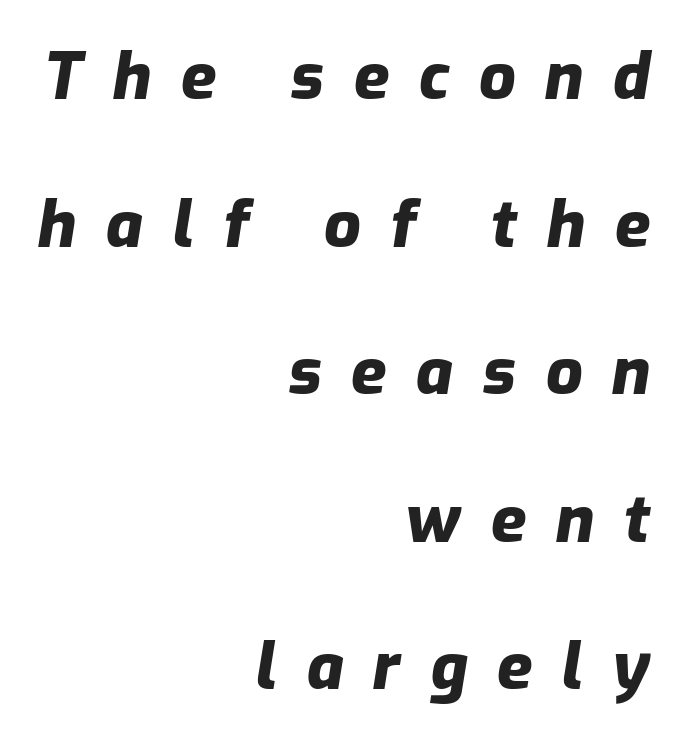
{"italic": "yes", "lean": "right", "slant_degrees": 9, "bold": "yes", "weight": "heavy", "width": "normal", "stroke_contrast": "low", "x_height": "medium", "monospaced": "no", "underline": "no", "align": "right", "line_spacing": "loose", "line_spacing_ratio": 2.27, "letter_spacing": "wide", "letter_spacing_em": 0.45, "glyph_px": 65}
